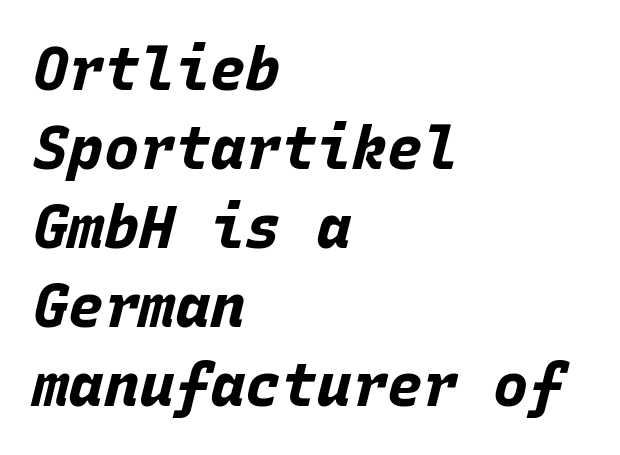
The image shows 59 px bold type, italic (leaning right), monospaced; set left-aligned, normal line spacing (1.34x), normal letter spacing, not underlined; low stroke contrast and a large x-height.
